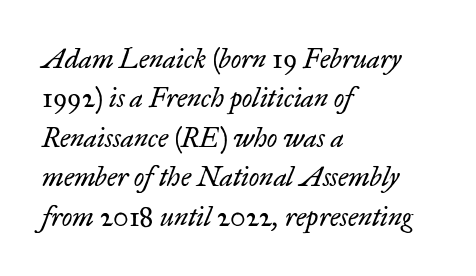
Q: Is the text bold? A: No.
Q: Is the text italic (slanted)? A: Yes, it leans right by about 17 degrees.
Q: Is the text underlined? A: No.
Q: How is the paragraph aligned? A: Left-aligned.
Q: Is the spacing between letters normal or unusually wide? A: Normal.
Q: Is the spacing between lines tight, normal or loose? A: Normal.
